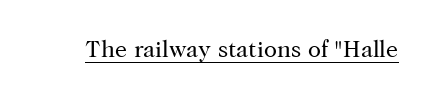
Underlined type. When letters stand straight like this, we call the style roman or upright. The line texture is even and compact thanks to regular tracking. The strokes carry an ordinary text weight at most.
